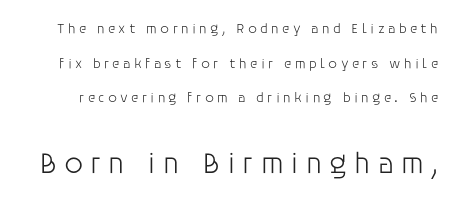
{"serif": "no", "italic": "no", "bold": "no", "weight": "light", "width": "normal", "stroke_contrast": "low", "x_height": "large", "monospaced": "no", "underline": "no", "line_spacing": "loose", "line_spacing_ratio": 2.48, "letter_spacing": "wide", "letter_spacing_em": 0.23, "larger_block": "second", "size_ratio": 2.14, "glyph_px": 30}
